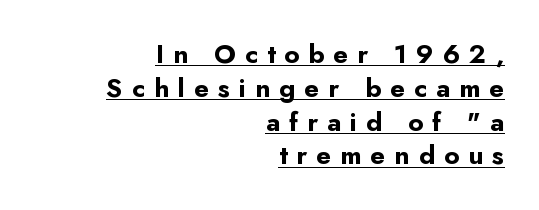
Q: Is the text bold? A: Yes.
Q: Is the text italic (slanted)? A: No, it is upright.
Q: Is the text underlined? A: Yes.
Q: How is the paragraph aligned? A: Right-aligned.
Q: Is the spacing between letters normal or unusually wide? A: Unusually wide.
Q: Is the spacing between lines tight, normal or loose? A: Normal.
